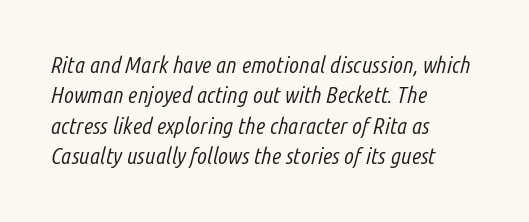
Q: Is the text bold? A: No.
Q: Is the text italic (slanted)? A: Yes, it leans right by about 14 degrees.
Q: Is the text underlined? A: No.
Q: How is the paragraph aligned? A: Left-aligned.
Q: Is the spacing between letters normal or unusually wide? A: Normal.
Q: Is the spacing between lines tight, normal or loose? A: Normal.
